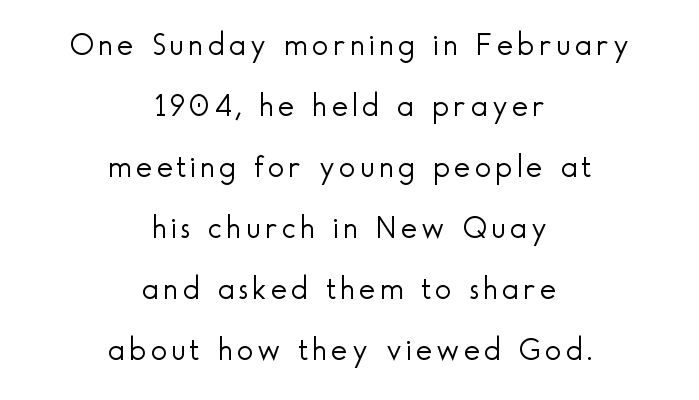
Spacing verdict: proportional, widths tailored to each character. If you measured baseline to baseline, you'd find a long distance. Every character sits straight up, as roman type does. Reading down the block, each line starts at a different indent, mirrored at its end. Nothing sits at the stroke ends, so this counts as sans-serif.
